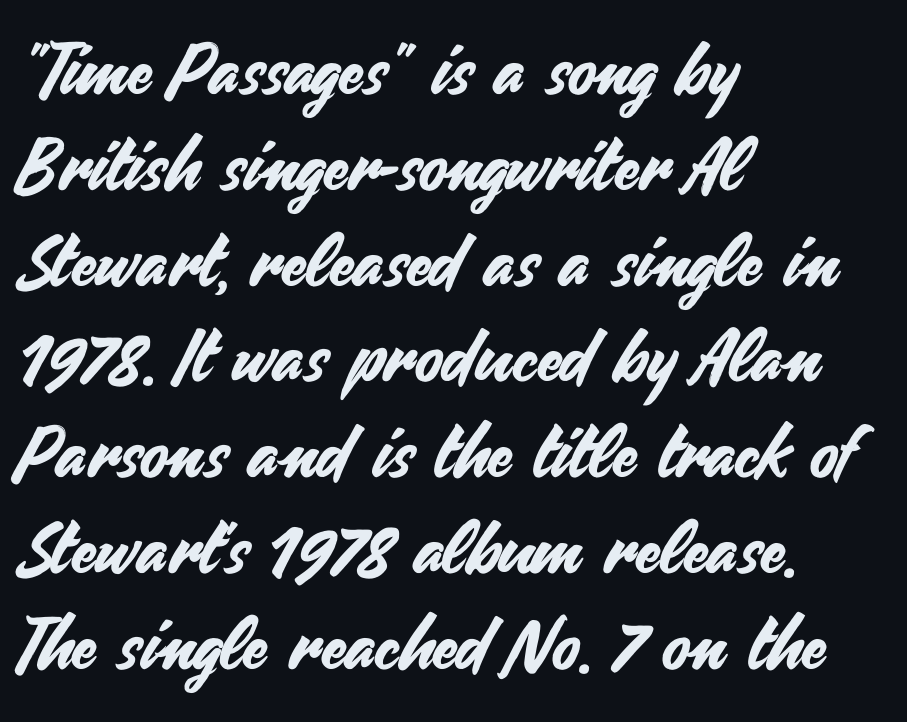
{"serif": "no", "width": "normal", "stroke_contrast": "medium", "x_height": "small", "monospaced": "no", "underline": "no", "align": "left", "line_spacing": "normal", "line_spacing_ratio": 1.33, "letter_spacing": "normal", "letter_spacing_em": 0.0, "glyph_px": 72}
